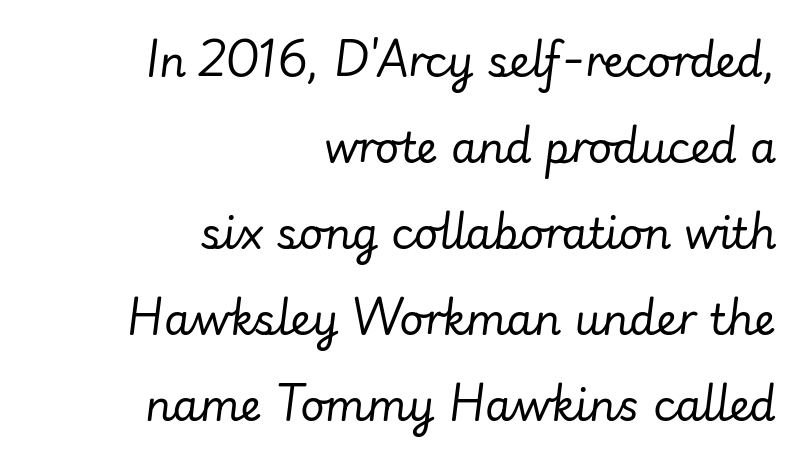
{"italic": "yes", "lean": "right", "slant_degrees": 7, "bold": "no", "weight": "regular", "width": "normal", "stroke_contrast": "low", "x_height": "small", "monospaced": "no", "underline": "no", "align": "right", "line_spacing": "loose", "line_spacing_ratio": 2.05, "letter_spacing": "normal", "letter_spacing_em": 0.0, "glyph_px": 42}
